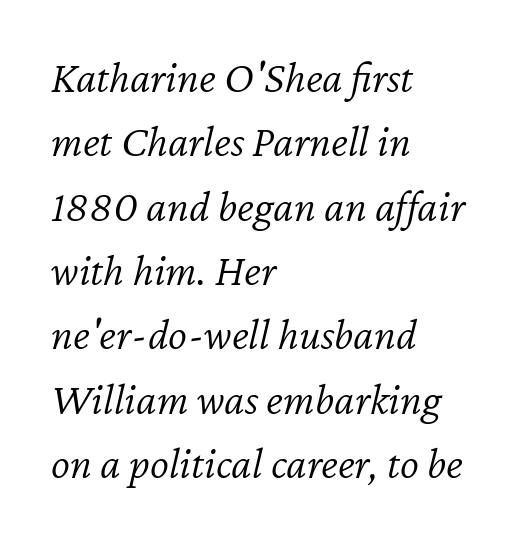
These lines stack with their left ends in a neat column. Underline: absent. Heft: none added — not bold. The line texture is even and compact thanks to regular tracking. Vertically, the passage feels balanced, rows spaced as you'd expect.
